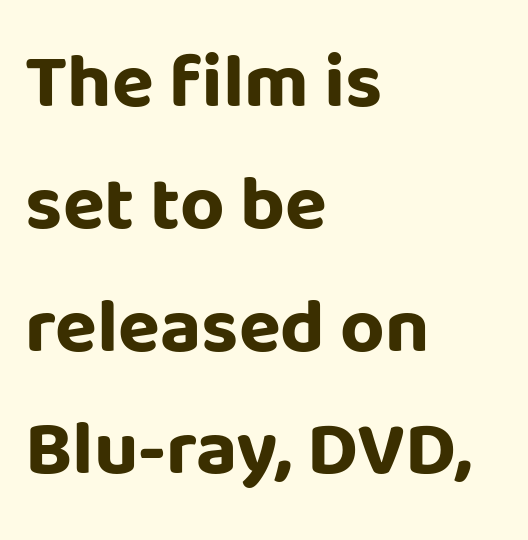
The line texture is even and compact thanks to regular tracking. Type without underlining. You could not count columns in this text — the font is proportionally spaced. Horizontal alignment here is leftward, the default for most running prose. Summary of weight: heavy, a full bold.
